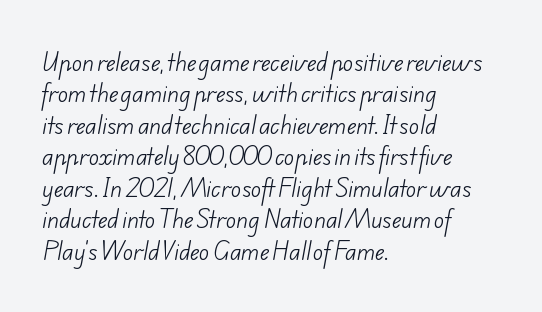
Q: Is the text bold? A: No.
Q: Is the text underlined? A: No.
Q: How is the paragraph aligned? A: Left-aligned.
Q: Is the spacing between letters normal or unusually wide? A: Normal.
Q: Is the spacing between lines tight, normal or loose? A: Normal.
